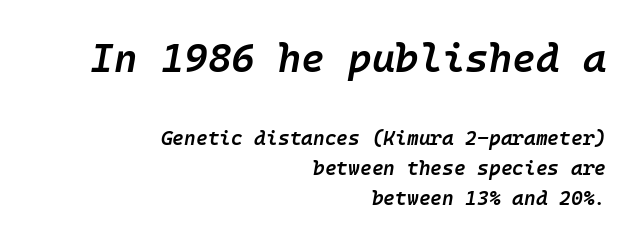
Q: Is the text bold? A: Semi-bold.
Q: Is the text italic (slanted)? A: Yes, it leans right by about 10 degrees.
Q: Is the text underlined? A: No.
Q: How is the paragraph aligned? A: Right-aligned.
Q: Is the spacing between letters normal or unusually wide? A: Normal.
Q: Is the spacing between lines tight, normal or loose? A: Normal.
Q: Which block of text is set in a larger size, the first (top) or the second (bottom)? A: The first (top) one.
Q: Width (condensed, normal, or wide)? A: Normal.
Q: Stroke contrast? A: Low.
Q: x-height? A: Medium.
